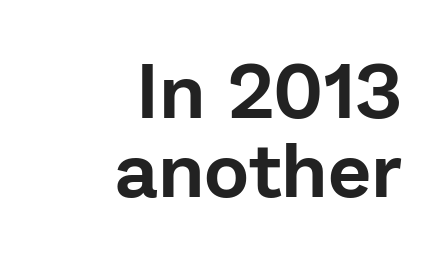
Q: Is the text italic (slanted)? A: No, it is upright.
Q: Is the typeface a serif or a sans-serif typeface? A: Sans-serif.
Q: Is the text underlined? A: No.
Q: How is the paragraph aligned? A: Right-aligned.
Q: Is the spacing between letters normal or unusually wide? A: Normal.
Q: Is the spacing between lines tight, normal or loose? A: Tight.
Q: Width (condensed, normal, or wide)? A: Normal.
Q: Stroke contrast? A: Low.
Q: x-height? A: Medium.
Q: Monospaced? A: No.
